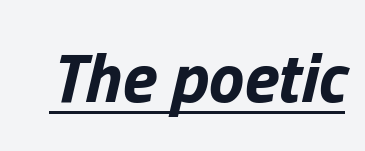
Q: Is the text bold? A: Yes.
Q: Is the text italic (slanted)? A: Yes, it leans right by about 13 degrees.
Q: Is the text underlined? A: Yes.
Q: Is the spacing between letters normal or unusually wide? A: Normal.
Q: Width (condensed, normal, or wide)? A: Normal.
Q: Stroke contrast? A: Low.
Q: x-height? A: Medium.
Q: Monospaced? A: No.
